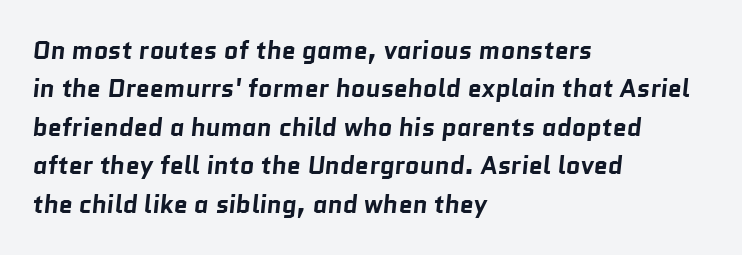
{"bold": "yes", "underline": "no", "align": "left", "line_spacing": "normal", "line_spacing_ratio": 1.54, "letter_spacing": "normal", "letter_spacing_em": 0.0, "glyph_px": 25}
